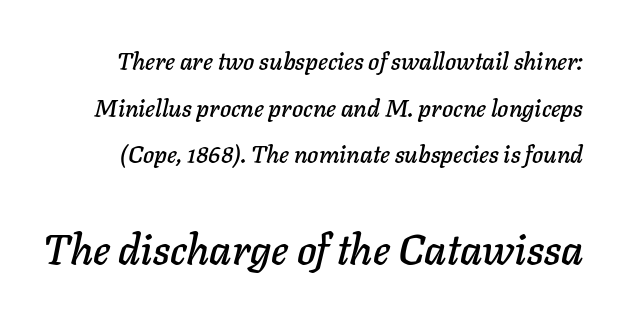
{"italic": "yes", "lean": "right", "slant_degrees": 11, "width": "normal", "stroke_contrast": "low", "x_height": "medium", "monospaced": "no", "underline": "no", "line_spacing": "loose", "line_spacing_ratio": 1.94, "letter_spacing": "normal", "letter_spacing_em": 0.0, "larger_block": "second", "size_ratio": 1.75, "glyph_px": 42}
